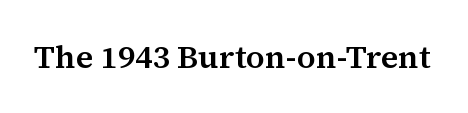
{"serif": "yes", "italic": "no", "width": "normal", "stroke_contrast": "medium", "x_height": "medium", "monospaced": "no", "underline": "no", "letter_spacing": "normal", "letter_spacing_em": 0.0, "glyph_px": 32}
